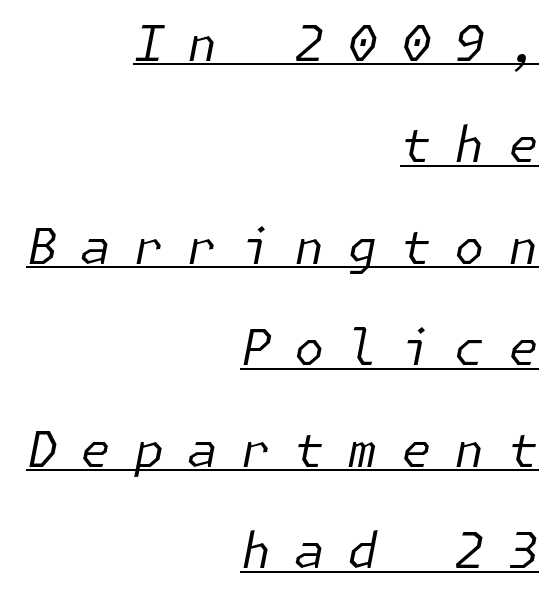
Q: Is the text bold? A: No.
Q: Is the text italic (slanted)? A: Yes, it leans right by about 11 degrees.
Q: Is the text underlined? A: Yes.
Q: How is the paragraph aligned? A: Right-aligned.
Q: Is the spacing between letters normal or unusually wide? A: Unusually wide.
Q: Is the spacing between lines tight, normal or loose? A: Loose.
Q: Width (condensed, normal, or wide)? A: Normal.
Q: Stroke contrast? A: Low.
Q: x-height? A: Medium.
